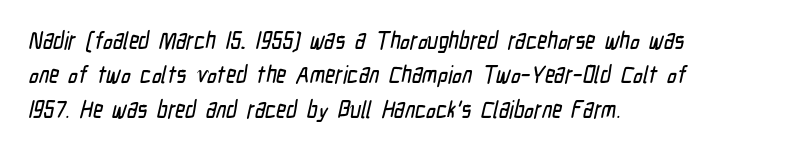
Every row of glyphs begins at an identical x-position on the left. The face used here is rendered with its standard letterfit. Leading matches the norm, producing a regular column. Plain, unruled lines of type.
